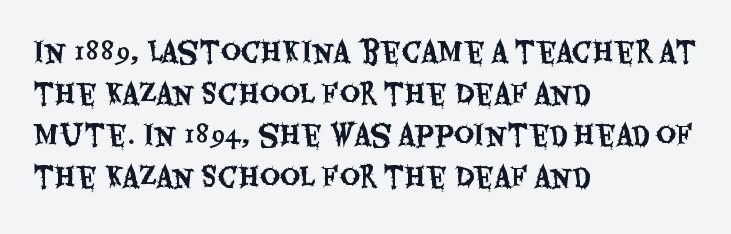
The image shows 28 px condensed sans-serif type, upright; set left-aligned, normal line spacing (1.49x), normal letter spacing, not underlined; medium stroke contrast and a large x-height.
